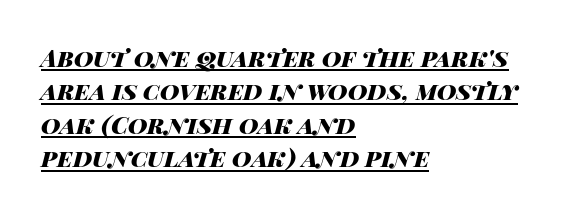
Q: Is the text bold? A: Yes.
Q: Is the text italic (slanted)? A: Yes, it leans right by about 14 degrees.
Q: Is the text underlined? A: Yes.
Q: How is the paragraph aligned? A: Left-aligned.
Q: Is the spacing between letters normal or unusually wide? A: Normal.
Q: Is the spacing between lines tight, normal or loose? A: Normal.
